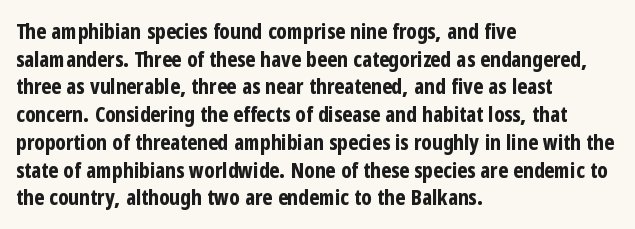
The image shows 21 px bold type, upright; set left-aligned, normal line spacing (1.32x), normal letter spacing, not underlined.
